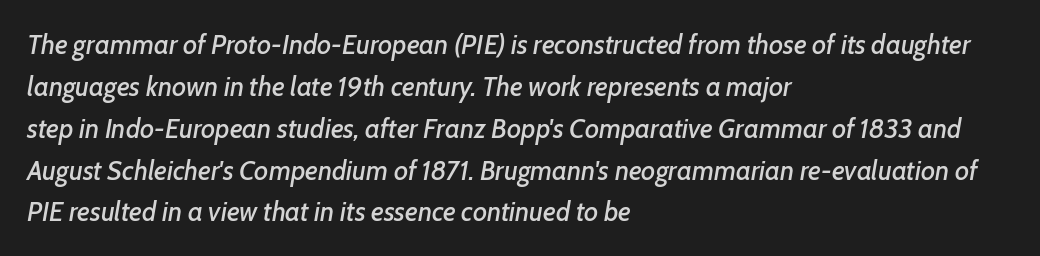
The image shows 27 px text type, italic (leaning right); set left-aligned, normal line spacing (1.55x), normal letter spacing, not underlined.
